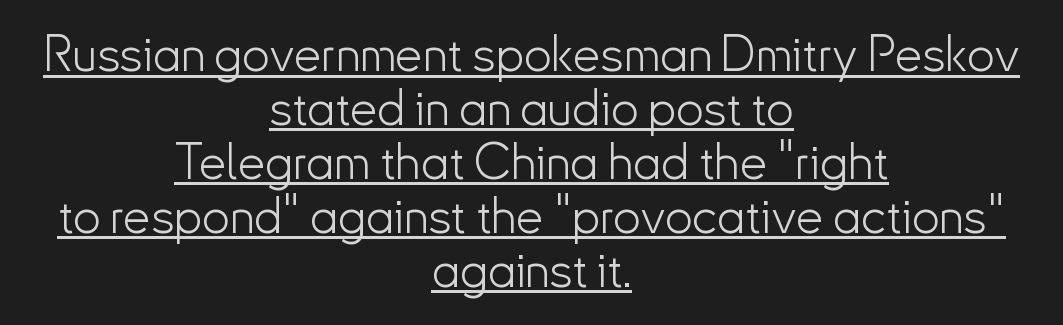
{"serif": "no", "italic": "no", "bold": "no", "weight": "light", "width": "normal", "stroke_contrast": "low", "x_height": "small", "monospaced": "no", "underline": "yes", "align": "center", "line_spacing": "tight", "line_spacing_ratio": 1.1, "letter_spacing": "normal", "letter_spacing_em": 0.0, "glyph_px": 49}
